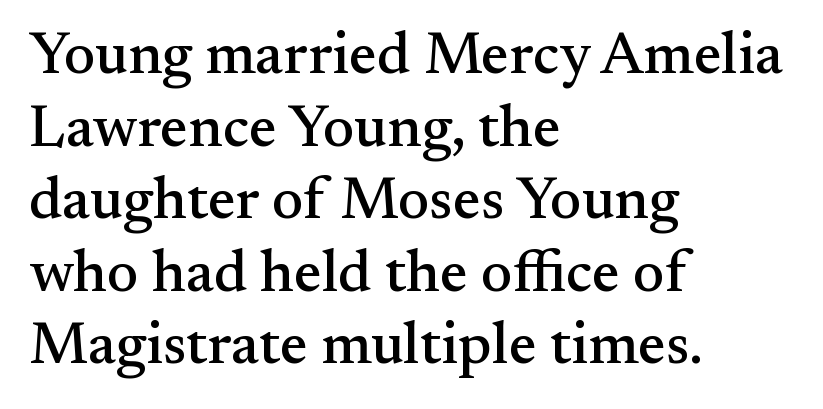
{"serif": "yes", "italic": "no", "width": "normal", "stroke_contrast": "medium", "x_height": "small", "monospaced": "no", "underline": "no", "align": "left", "line_spacing_ratio": 1.23, "letter_spacing": "normal", "letter_spacing_em": 0.0, "glyph_px": 59}
